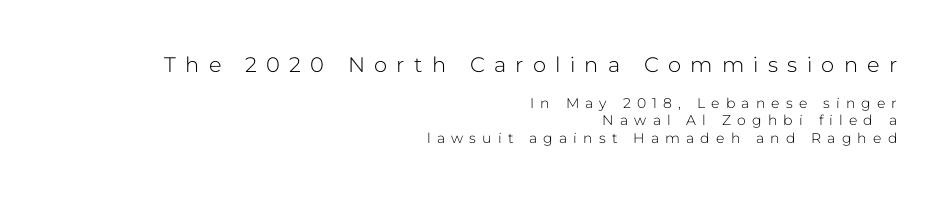
Q: Is the text bold? A: No.
Q: Is the text italic (slanted)? A: No, it is upright.
Q: Is the text underlined? A: No.
Q: How is the paragraph aligned? A: Right-aligned.
Q: Is the spacing between letters normal or unusually wide? A: Unusually wide.
Q: Which block of text is set in a larger size, the first (top) or the second (bottom)? A: The first (top) one.
